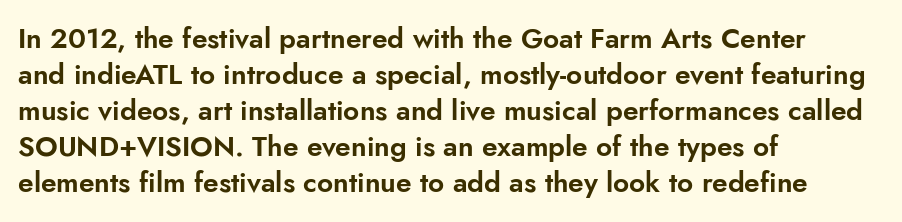
Q: Is the text italic (slanted)? A: No, it is upright.
Q: Is the typeface a serif or a sans-serif typeface? A: Sans-serif.
Q: Is the text underlined? A: No.
Q: How is the paragraph aligned? A: Left-aligned.
Q: Is the spacing between letters normal or unusually wide? A: Normal.
Q: Is the spacing between lines tight, normal or loose? A: Normal.
Q: Width (condensed, normal, or wide)? A: Normal.
Q: Stroke contrast? A: Low.
Q: x-height? A: Small.
Q: Monospaced? A: No.
